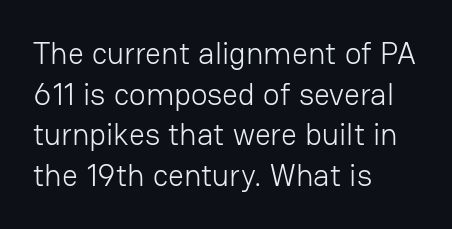
{"serif": "no", "italic": "no", "bold": "no", "weight": "light", "width": "normal", "stroke_contrast": "low", "x_height": "medium", "monospaced": "no", "underline": "no", "align": "left", "line_spacing": "normal", "line_spacing_ratio": 1.31, "letter_spacing": "normal", "letter_spacing_em": 0.0, "glyph_px": 31}
